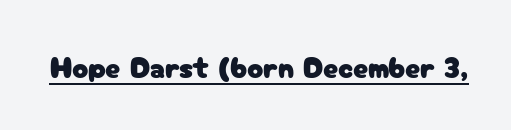
Characters remain perfectly vertical along every line. There is no visible air inserted between adjacent glyphs. Beneath each row of characters lies a ruled line. These lines are rendered in a variable-pitch font. What kind of face is this? One without serifs — a sans.
